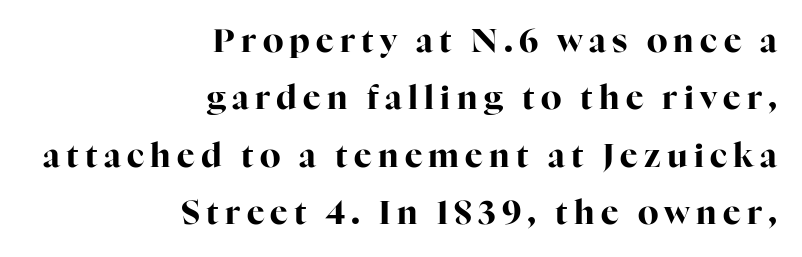
Q: Is the text bold? A: Yes.
Q: Is the text italic (slanted)? A: No, it is upright.
Q: Is the typeface a serif or a sans-serif typeface? A: Serif.
Q: Is the text underlined? A: No.
Q: How is the paragraph aligned? A: Right-aligned.
Q: Width (condensed, normal, or wide)? A: Normal.
Q: Stroke contrast? A: High.
Q: x-height? A: Medium.
Q: Monospaced? A: No.
